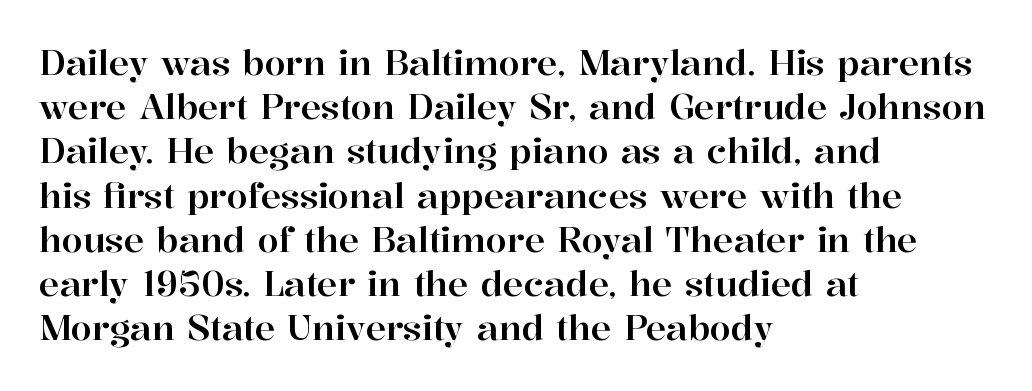
Q: Is the text italic (slanted)? A: No, it is upright.
Q: Is the typeface a serif or a sans-serif typeface? A: Serif.
Q: Is the text underlined? A: No.
Q: How is the paragraph aligned? A: Left-aligned.
Q: Is the spacing between letters normal or unusually wide? A: Normal.
Q: Is the spacing between lines tight, normal or loose? A: Normal.
Q: Width (condensed, normal, or wide)? A: Normal.
Q: Stroke contrast? A: High.
Q: x-height? A: Medium.
Q: Monospaced? A: No.
